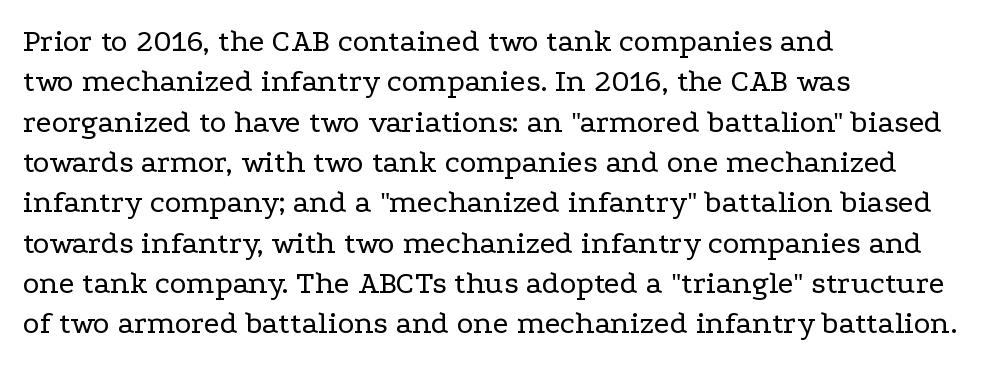
This is roman type, the default non-slanted kind. Horizontal alignment here is leftward, the default for most running prose. Heaviness? Minimal to ordinary, like unemphasized prose. Font category for this specimen: serif. Spacing verdict: proportional, widths tailored to each character.
